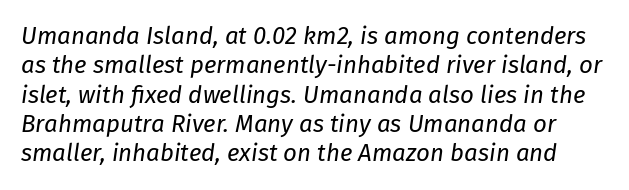
Q: Is the text bold? A: No.
Q: Is the text italic (slanted)? A: Yes, it leans right by about 8 degrees.
Q: Is the text underlined? A: No.
Q: Is the spacing between letters normal or unusually wide? A: Normal.
